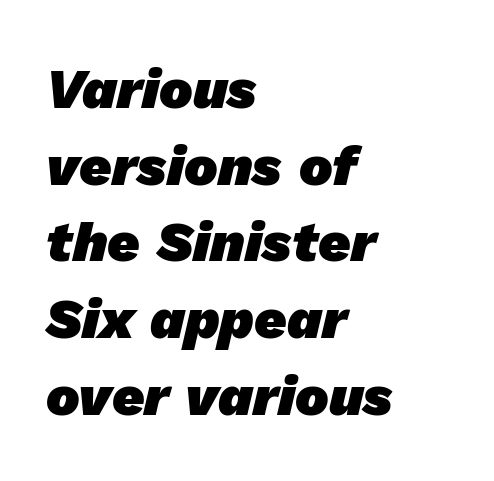
Q: Is the text bold? A: Yes.
Q: Is the typeface a serif or a sans-serif typeface? A: Sans-serif.
Q: Is the text underlined? A: No.
Q: How is the paragraph aligned? A: Left-aligned.
Q: Is the spacing between letters normal or unusually wide? A: Normal.
Q: Is the spacing between lines tight, normal or loose? A: Normal.
Q: Width (condensed, normal, or wide)? A: Normal.
Q: Stroke contrast? A: Low.
Q: x-height? A: Medium.
Q: Monospaced? A: No.
